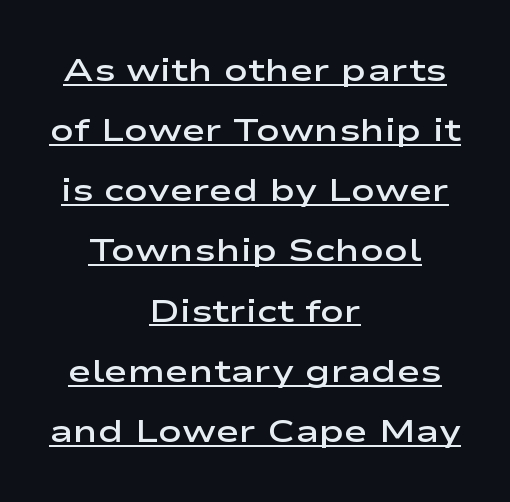
Caption: semibold face, moderately heavy strokes. The typography opts for an upright posture over an oblique one. Think of a printed novel: that variable character pitch is what you see here. The typesetter has applied underlining to the passage shown. The tracking reads as untouched default to a designer's eye.
